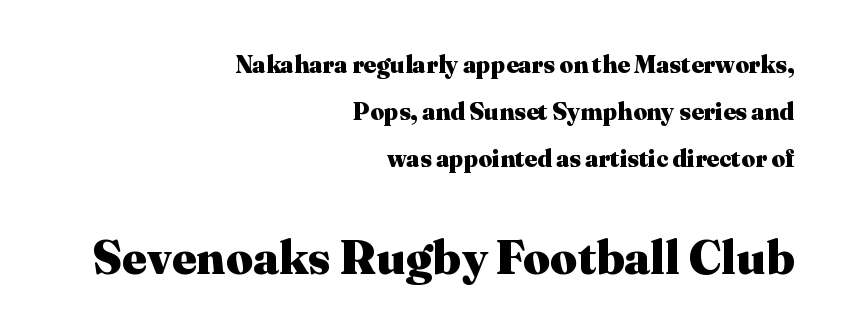
{"serif": "yes", "italic": "no", "bold": "yes", "weight": "heavy", "width": "normal", "stroke_contrast": "medium", "x_height": "medium", "monospaced": "no", "underline": "no", "align": "right", "line_spacing": "loose", "line_spacing_ratio": 1.96, "letter_spacing": "normal", "letter_spacing_em": 0.0, "larger_block": "second", "size_ratio": 1.96, "glyph_px": 47}
